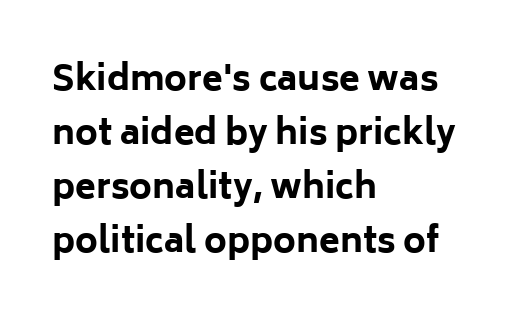
Characters follow at the spacing the type designer built in. Left-aligned paragraph, ragged on the right. Note the varied advance widths — an 'i' is clearly narrower than an 'm'. Its strokes are broad and dark, the hallmark of bold type. Is this a sans? Yes — the strokes have no serifs. What's the leading like? Ordinary, nothing unusual.
